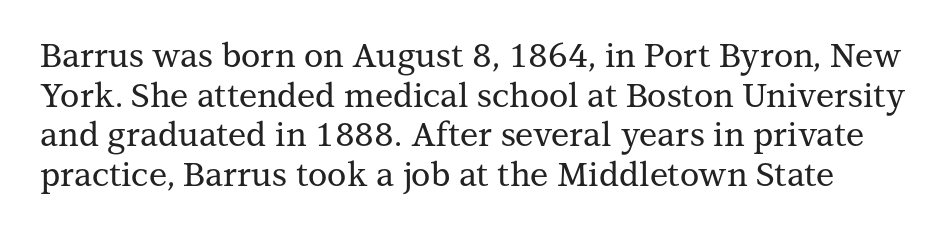
{"serif": "yes", "italic": "no", "width": "normal", "stroke_contrast": "medium", "x_height": "medium", "monospaced": "no", "underline": "no", "line_spacing_ratio": 1.2, "letter_spacing": "normal", "letter_spacing_em": 0.0, "glyph_px": 33}
